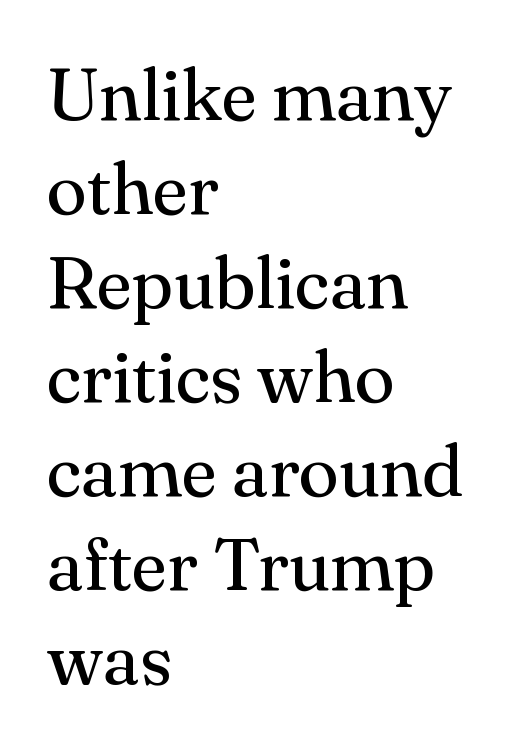
Heft: none added — not bold. The glyphs are unaccompanied by any horizontal stroke below them. The rendering uses natural spacing where letterforms have individual widths. Nobody touched the tracking dial on this one.
